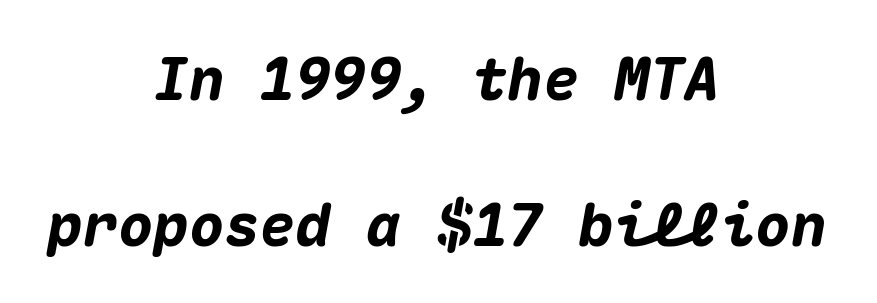
Q: Is the text bold? A: Yes.
Q: Is the text italic (slanted)? A: Yes, it leans right by about 10 degrees.
Q: Is the text underlined? A: No.
Q: How is the paragraph aligned? A: Centered.
Q: Is the spacing between letters normal or unusually wide? A: Normal.
Q: Is the spacing between lines tight, normal or loose? A: Loose.
Q: Width (condensed, normal, or wide)? A: Normal.
Q: Stroke contrast? A: Medium.
Q: x-height? A: Medium.
Q: Monospaced? A: Yes.
